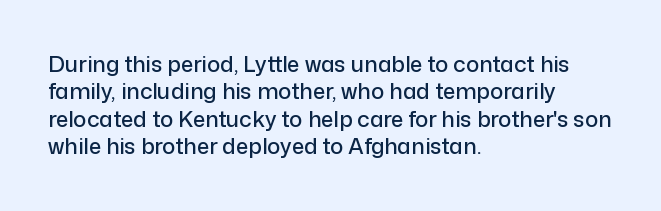
Letter spacing: default. Words float on clear page, feet unadorned. Every stem runs plumb, perpendicular to the baseline. Is there much room between lines? A standard amount, neither cramped nor airy. Reading down the block, your eye returns to a fixed left position each line.
